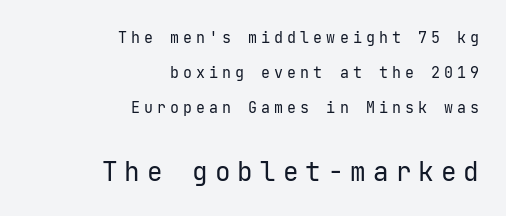
{"italic": "no", "bold": "no", "underline": "no", "align": "right", "line_spacing": "loose", "line_spacing_ratio": 2.35, "letter_spacing": "wide", "letter_spacing_em": 0.27, "larger_block": "second", "size_ratio": 1.73, "glyph_px": 26}
